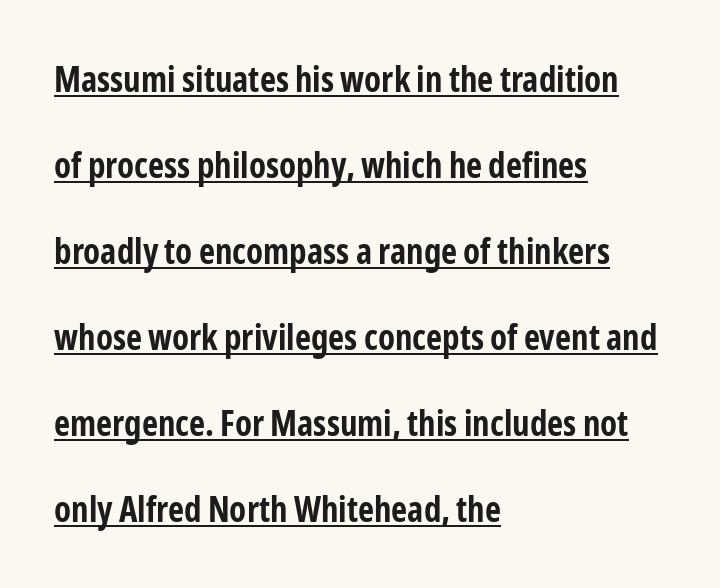
Plenty of ink on the page — the face is bold. Note the varied advance widths — an 'i' is clearly narrower than an 'm'. The text block is weighted toward the left margin, trailing off unevenly rightward. The lettering is marked with a stroke running underneath it.
